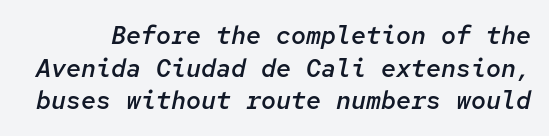
The image shows 25 px text type, italic (leaning right); set normal line spacing (1.31x), normal letter spacing, not underlined.
